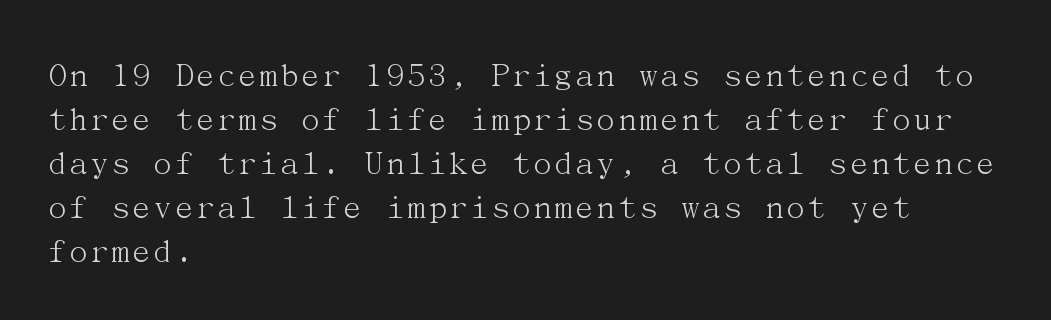
The image shows 36 px light serif type, upright; set left-aligned, line spacing 1.22x, normal letter spacing, not underlined; medium stroke contrast and a medium x-height.
